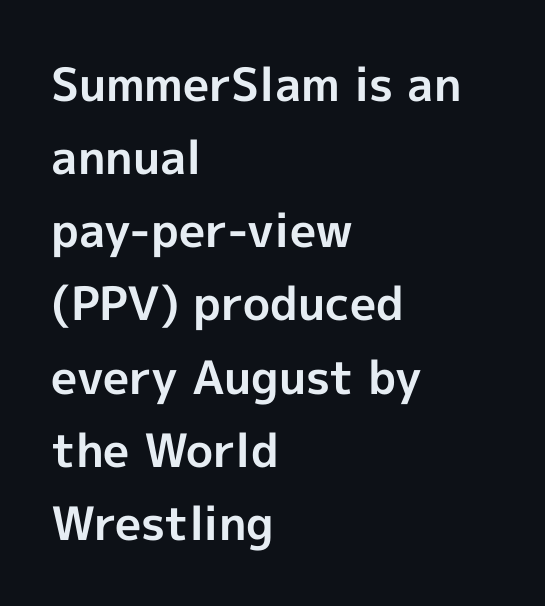
The image shows 46 px bold sans-serif type, upright; set left-aligned, normal line spacing (1.59x), normal letter spacing, not underlined; a medium x-height.
